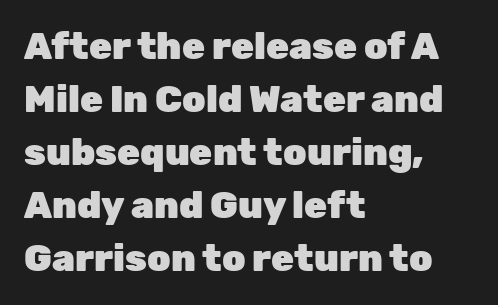
{"serif": "no", "italic": "no", "bold": "yes", "weight": "heavy", "width": "normal", "stroke_contrast": "low", "x_height": "medium", "monospaced": "no", "underline": "no", "align": "left", "line_spacing": "normal", "line_spacing_ratio": 1.43, "letter_spacing": "normal", "letter_spacing_em": 0.0, "glyph_px": 37}
